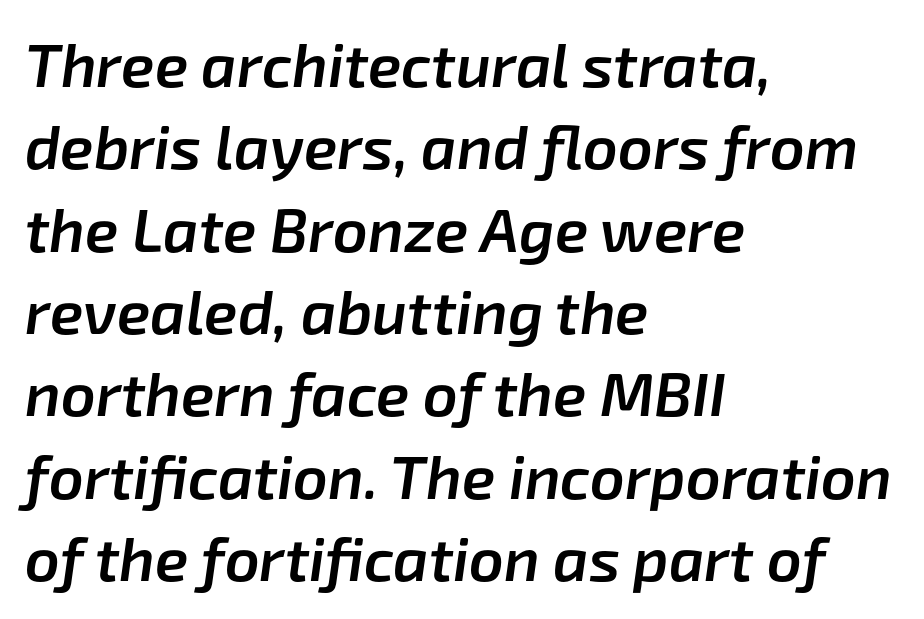
The strokes are fattened partway — semibold, not bold. In terms of leading, this rendering sits right in the middle. Visually the block forms a straight wall on the left and a jagged coastline on the right. The gaps between neighbouring characters are ordinary and unremarkable. You could not count columns in this text — the font is proportionally spaced. The baseline area is clear.
